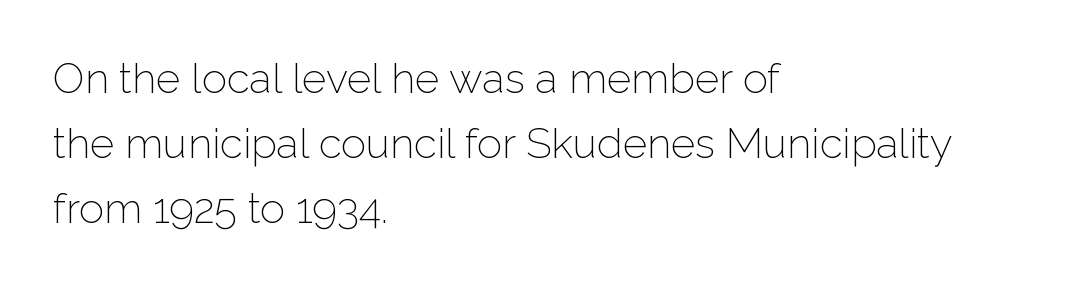
The image shows 42 px light sans-serif type, upright; set left-aligned, normal line spacing (1.55x), normal letter spacing, not underlined; low stroke contrast and a medium x-height.
